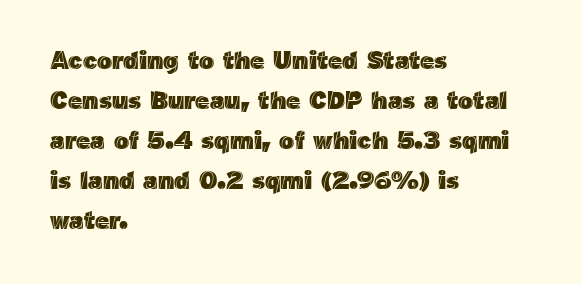
The image shows 25 px text type, upright; set left-aligned, normal line spacing (1.6x), normal letter spacing, not underlined.
